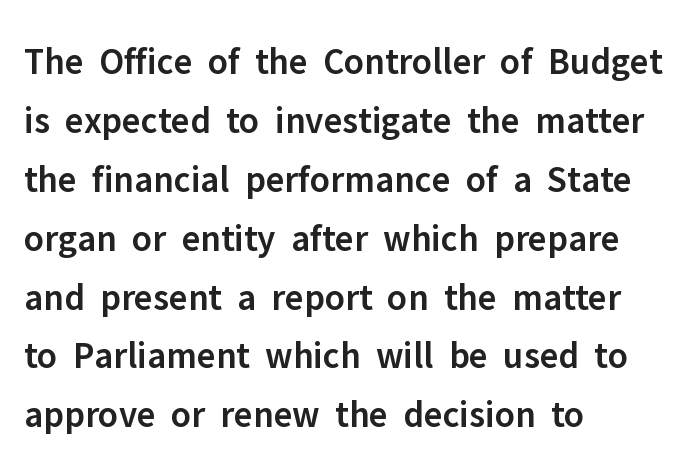
{"serif": "no", "italic": "no", "bold": "semi", "weight": "semibold", "width": "normal", "stroke_contrast": "low", "x_height": "medium", "monospaced": "no", "underline": "no", "align": "left", "line_spacing": "normal", "line_spacing_ratio": 1.55, "letter_spacing": "normal", "letter_spacing_em": 0.0, "glyph_px": 38}
